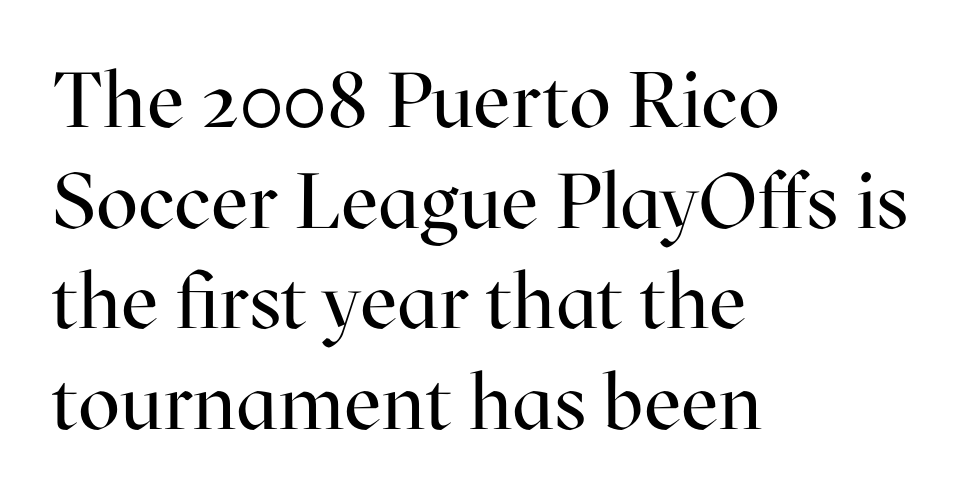
Yep, those are serifs on the letters. The baseline area is clear. Vertical strokes here are truly vertical. The rendering uses natural spacing where letterforms have individual widths. One glance says typical: line gaps are just what's usual.
